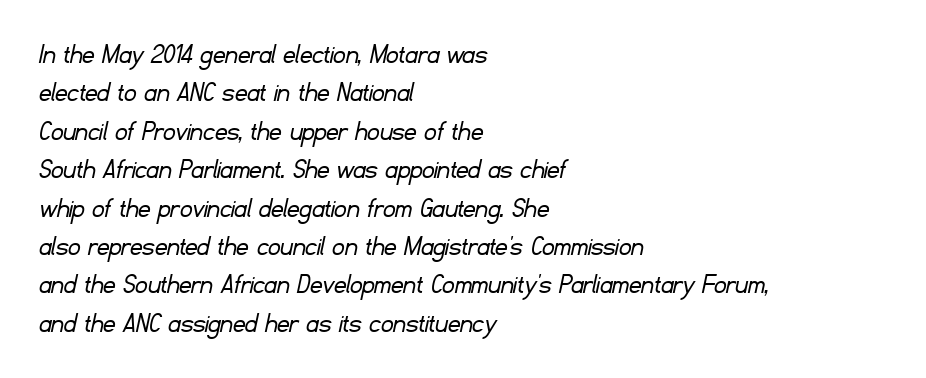
The image shows 30 px light sans-serif type; set left-aligned, normal line spacing (1.28x), normal letter spacing, not underlined; low stroke contrast and a small x-height.
